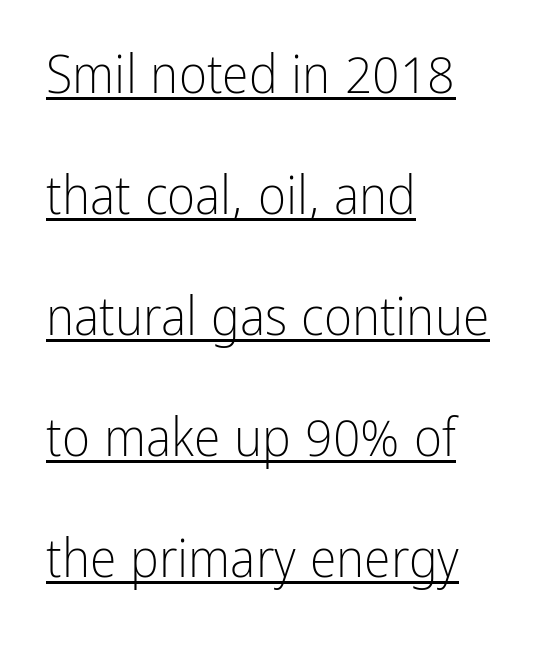
{"serif": "no", "italic": "no", "bold": "no", "weight": "light", "width": "condensed", "stroke_contrast": "low", "x_height": "medium", "monospaced": "no", "underline": "yes", "align": "left", "line_spacing": "loose", "line_spacing_ratio": 2.24, "letter_spacing": "normal", "letter_spacing_em": 0.0, "glyph_px": 54}
